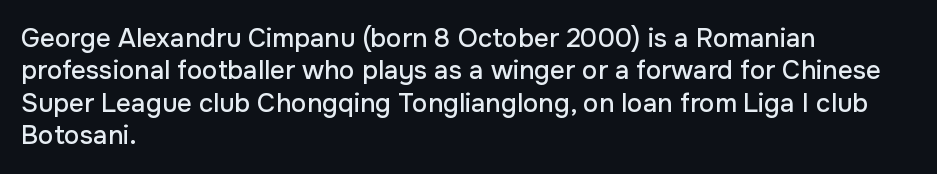
Q: Is the text italic (slanted)? A: No, it is upright.
Q: Is the text underlined? A: No.
Q: How is the paragraph aligned? A: Left-aligned.
Q: Is the spacing between letters normal or unusually wide? A: Normal.
Q: Is the spacing between lines tight, normal or loose? A: Normal.
